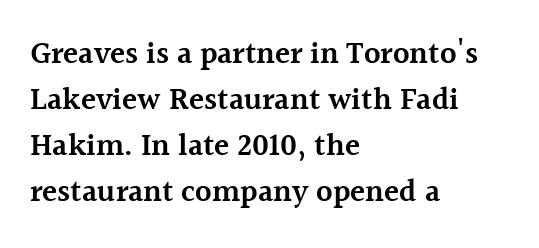
The image shows 31 px semibold serif type, upright; set left-aligned, normal line spacing (1.48x), normal letter spacing, not underlined; a medium x-height.
